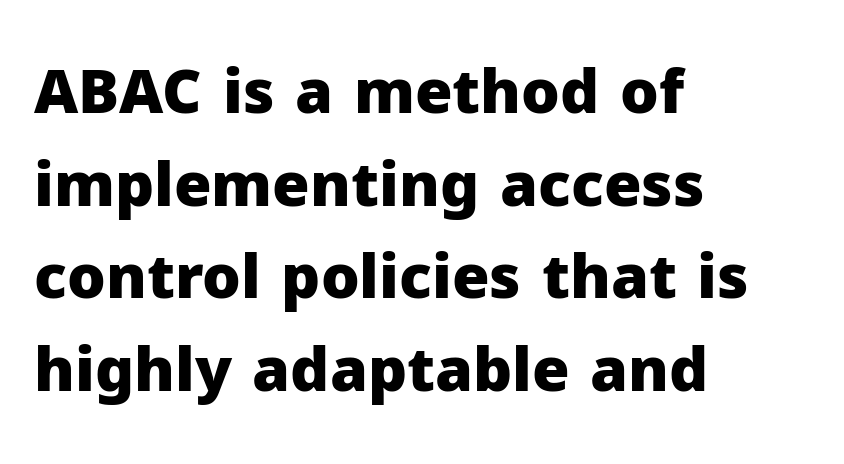
Q: Is the text bold? A: Yes.
Q: Is the text italic (slanted)? A: No, it is upright.
Q: Is the typeface a serif or a sans-serif typeface? A: Sans-serif.
Q: Is the text underlined? A: No.
Q: How is the paragraph aligned? A: Left-aligned.
Q: Is the spacing between letters normal or unusually wide? A: Normal.
Q: Is the spacing between lines tight, normal or loose? A: Normal.
Q: Width (condensed, normal, or wide)? A: Normal.
Q: Stroke contrast? A: Low.
Q: x-height? A: Medium.
Q: Monospaced? A: No.
